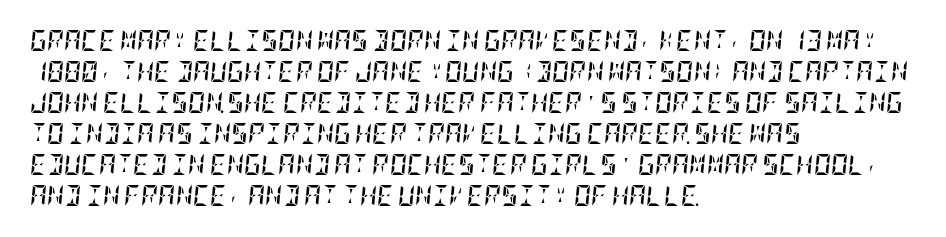
Italic? Definitely — the glyphs are oblique. Interline gaps are of average width in this sample. Typeset ragged right — the left edge is the straight one. Pretty heavy lettering here — definitely bold. The strip under each line holds only bare page.
